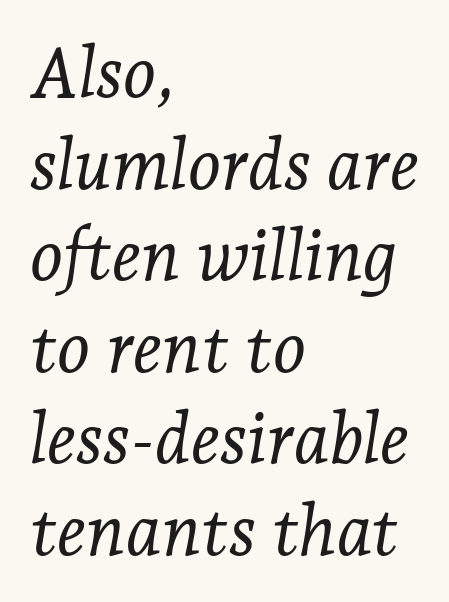
Q: Is the text bold? A: No.
Q: Is the text italic (slanted)? A: Yes, it leans right by about 7 degrees.
Q: Is the typeface a serif or a sans-serif typeface? A: Serif.
Q: Is the text underlined? A: No.
Q: How is the paragraph aligned? A: Left-aligned.
Q: Is the spacing between letters normal or unusually wide? A: Normal.
Q: Is the spacing between lines tight, normal or loose? A: Normal.
Q: Width (condensed, normal, or wide)? A: Normal.
Q: Stroke contrast? A: Low.
Q: x-height? A: Medium.
Q: Monospaced? A: No.
